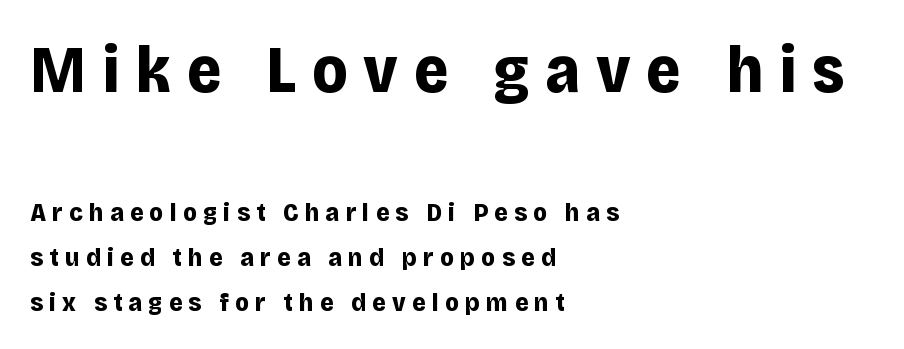
Weight: bold. Glance below the letters and you will spot only blank space. Type size steps down from the first block to the second. Is this a fixed-width face? No — the glyphs have proportional, varying widths.
